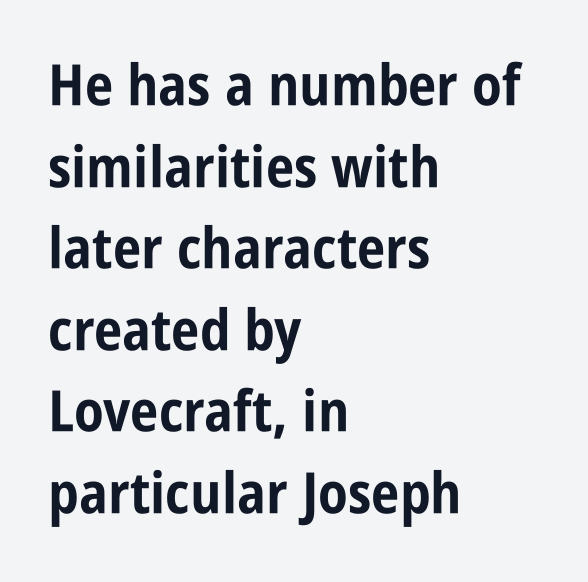
Q: Is the text bold? A: Yes.
Q: Is the text italic (slanted)? A: No, it is upright.
Q: Is the typeface a serif or a sans-serif typeface? A: Sans-serif.
Q: Is the text underlined? A: No.
Q: How is the paragraph aligned? A: Left-aligned.
Q: Is the spacing between letters normal or unusually wide? A: Normal.
Q: Is the spacing between lines tight, normal or loose? A: Normal.
Q: Width (condensed, normal, or wide)? A: Condensed.
Q: Stroke contrast? A: Low.
Q: x-height? A: Large.
Q: Monospaced? A: No.
